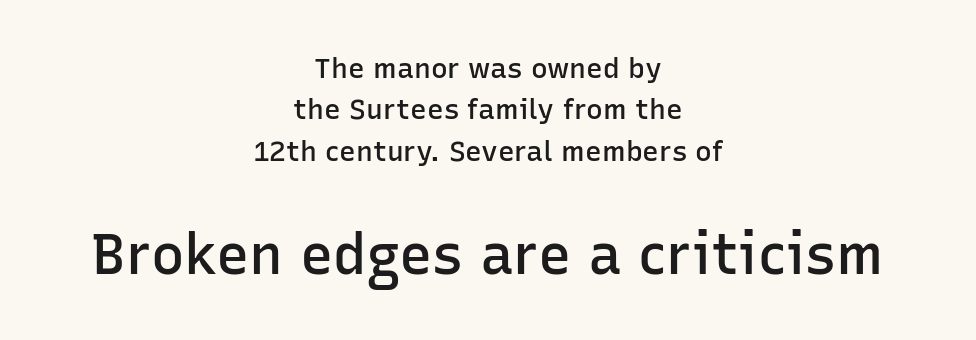
The image shows 56 px semibold sans-serif type, upright; set centered, normal line spacing (1.48x), normal letter spacing, not underlined; the second (bottom) block is 2.0x larger; low stroke contrast and a medium x-height.
